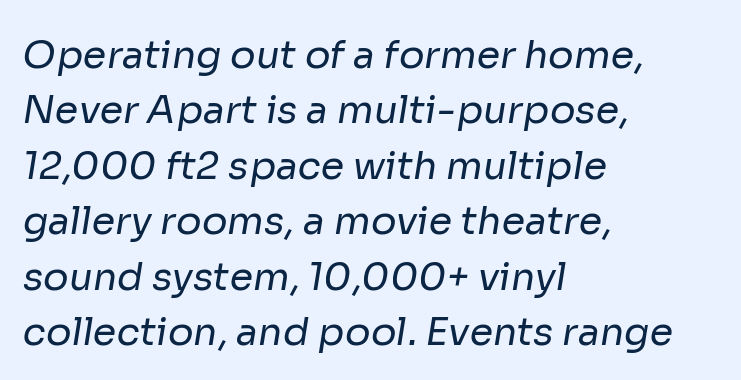
Any mark beneath the type? The region is blank. Are there feet on the stems? There aren't — it's a sans. Rows of type keep a routine distance in the vertical direction. Each word holds together tightly as a unit, with standard inter-letter gaps. Visually the block forms a straight wall on the left and a jagged coastline on the right. Stems here are at most as thick as an everyday book face.
